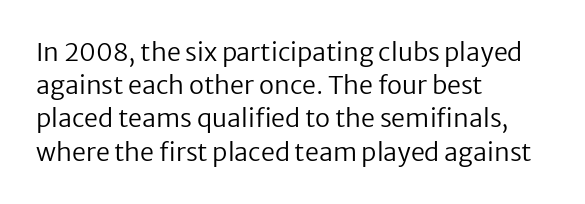
These lines sit exactly where default settings would place them. Decoration check: the copy has no underline. The typeface has the unassuming heft of standard copy or less. Horizontal alignment here is leftward, the default for most running prose.
